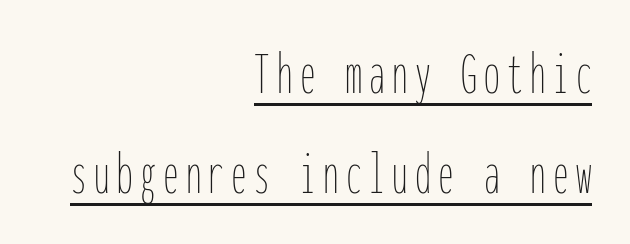
{"italic": "no", "bold": "no", "weight": "thin", "width": "condensed", "stroke_contrast": "low", "x_height": "medium", "monospaced": "yes", "underline": "yes", "align": "right", "line_spacing": "normal", "line_spacing_ratio": 1.61, "glyph_px": 62}
